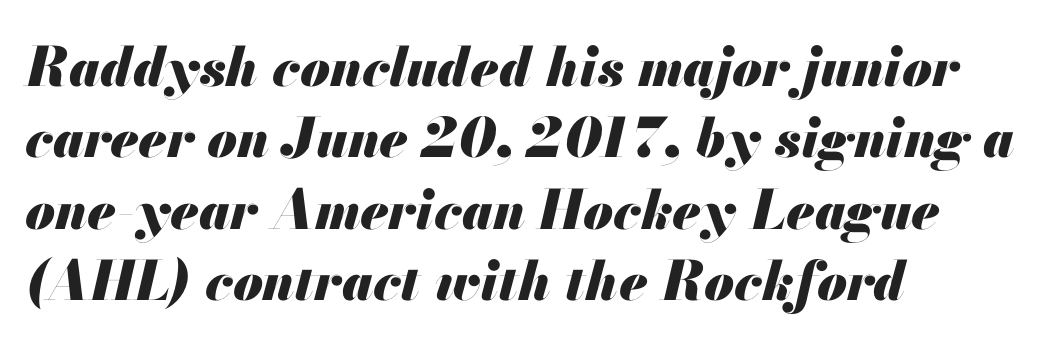
The image shows 54 px heavy type, italic (leaning right); set left-aligned, normal line spacing (1.32x), normal letter spacing, not underlined; medium stroke contrast and a small x-height.
